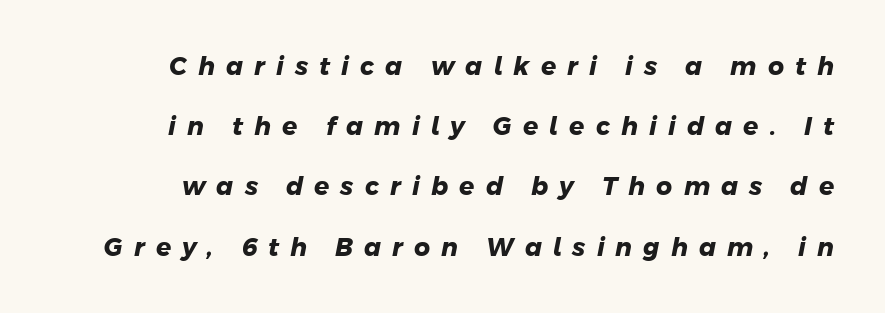
This sample uses expanded letter spacing, leaving extra air between glyphs. What's the leading like? Stretched, with rows far apart. A flush-right, rag-left setting is used for this passage. The string is rendered with underlining switched off. Caption: bold face, heavy strokes.
